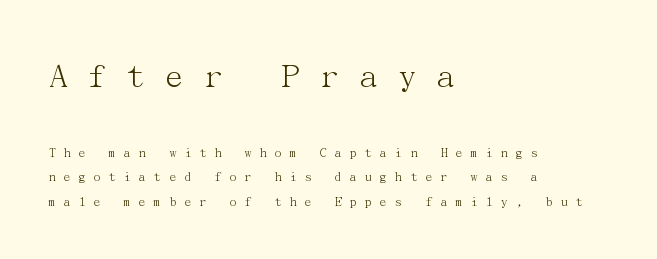
Tracking value appears strongly positive — letters spread wide. One-word summary of the alignment: left. The letters stand straight up with perfectly vertical stems. The words here are not underlined.
